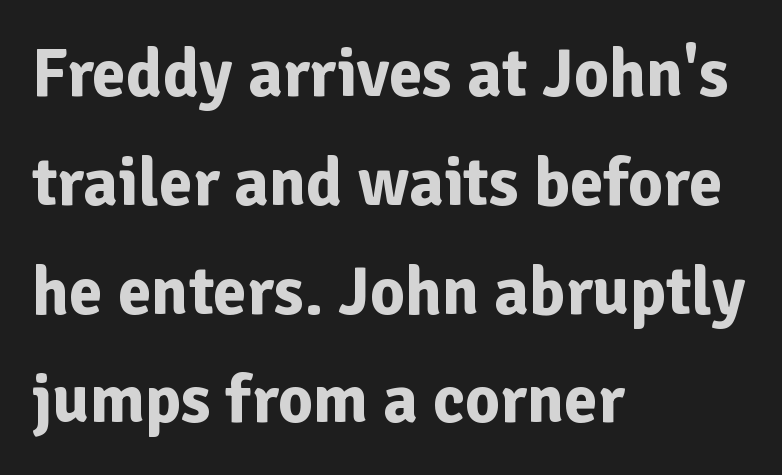
The image shows 68 px bold sans-serif type, upright; set left-aligned, normal line spacing (1.6x), normal letter spacing, not underlined; low stroke contrast and a medium x-height.
